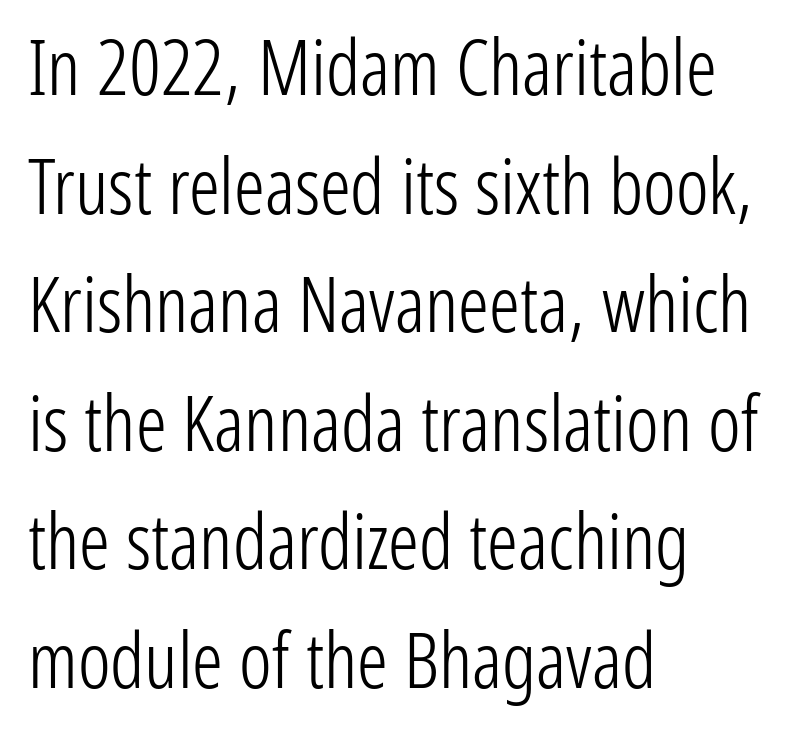
Q: Is the text bold? A: No.
Q: Is the text italic (slanted)? A: No, it is upright.
Q: Is the typeface a serif or a sans-serif typeface? A: Sans-serif.
Q: Is the text underlined? A: No.
Q: How is the paragraph aligned? A: Left-aligned.
Q: Is the spacing between letters normal or unusually wide? A: Normal.
Q: Is the spacing between lines tight, normal or loose? A: Normal.
Q: Width (condensed, normal, or wide)? A: Condensed.
Q: Stroke contrast? A: Low.
Q: x-height? A: Medium.
Q: Monospaced? A: No.
